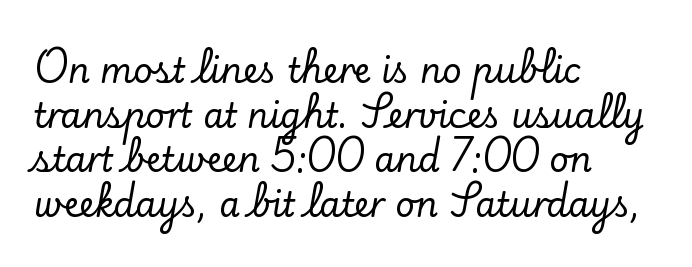
{"serif": "yes", "width": "normal", "stroke_contrast": "low", "x_height": "small", "monospaced": "no", "underline": "no", "align": "left", "line_spacing": "normal", "line_spacing_ratio": 1.31, "letter_spacing": "normal", "letter_spacing_em": 0.0, "glyph_px": 34}
